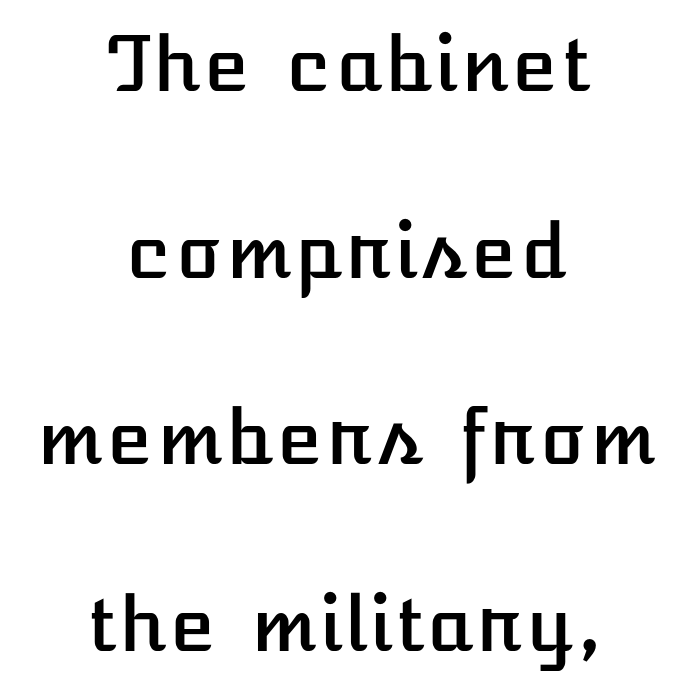
{"italic": "no", "width": "normal", "stroke_contrast": "low", "x_height": "medium", "underline": "no", "align": "center", "line_spacing": "loose", "line_spacing_ratio": 2.49, "letter_spacing": "normal", "letter_spacing_em": 0.0, "glyph_px": 75}
